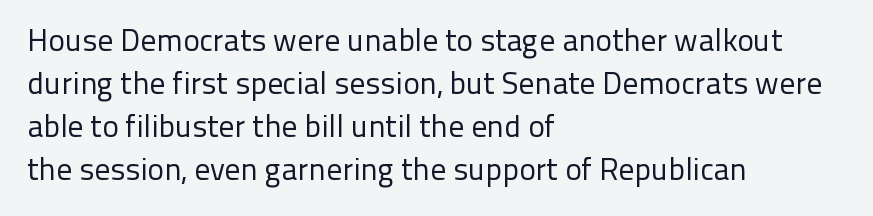
{"serif": "no", "italic": "no", "bold": "no", "weight": "regular", "width": "normal", "stroke_contrast": "low", "x_height": "medium", "monospaced": "no", "underline": "no", "align": "left", "line_spacing": "normal", "line_spacing_ratio": 1.39, "letter_spacing": "normal", "letter_spacing_em": 0.0, "glyph_px": 31}
